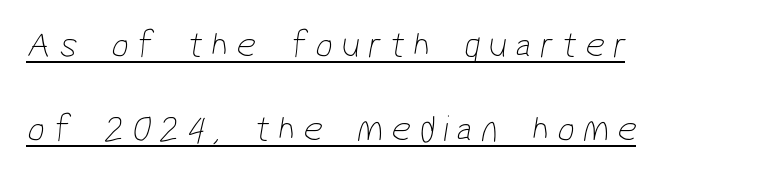
Q: Is the text bold? A: No.
Q: Is the typeface a serif or a sans-serif typeface? A: Sans-serif.
Q: Is the text underlined? A: Yes.
Q: How is the paragraph aligned? A: Left-aligned.
Q: Is the spacing between letters normal or unusually wide? A: Unusually wide.
Q: Is the spacing between lines tight, normal or loose? A: Loose.
Q: Width (condensed, normal, or wide)? A: Condensed.
Q: Stroke contrast? A: Low.
Q: x-height? A: Medium.
Q: Monospaced? A: No.
